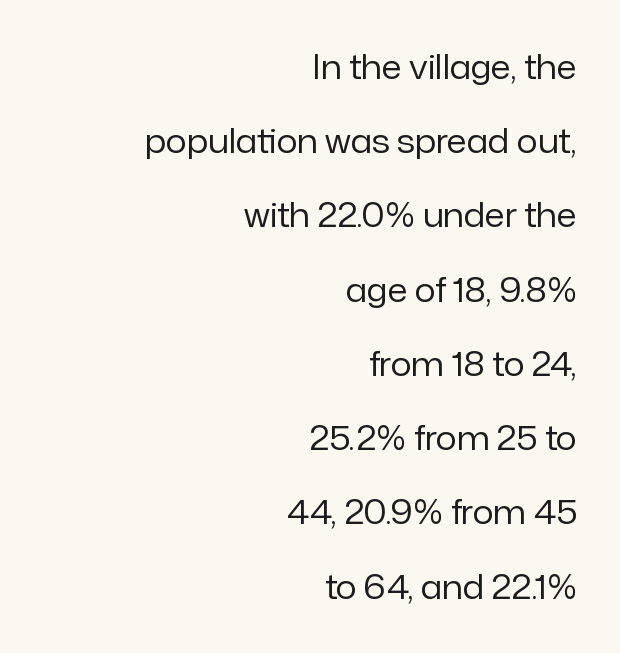
The image shows 33 px regular-weight sans-serif type, upright; set right-aligned, loose line spacing (2.25x), normal letter spacing, not underlined; low stroke contrast and a medium x-height.
